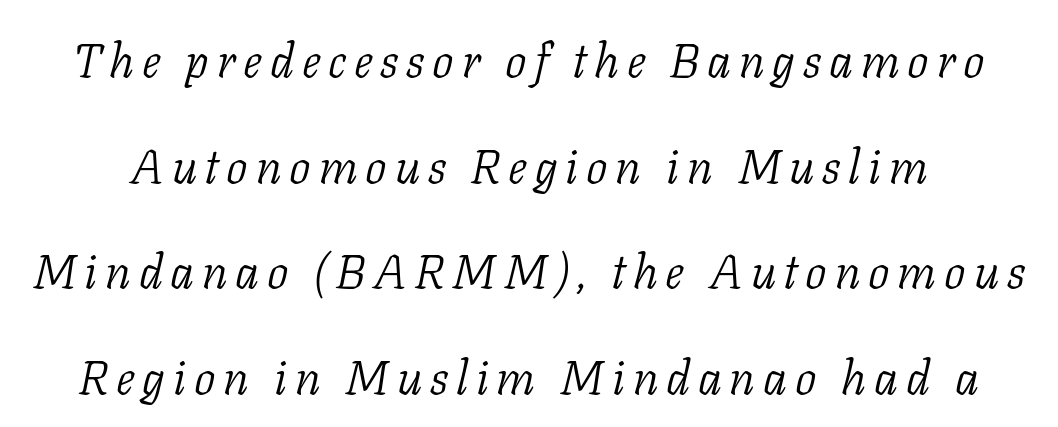
The image shows 48 px light serif type, italic (leaning right); set loose line spacing (2.2x), not underlined; low stroke contrast and a medium x-height.
